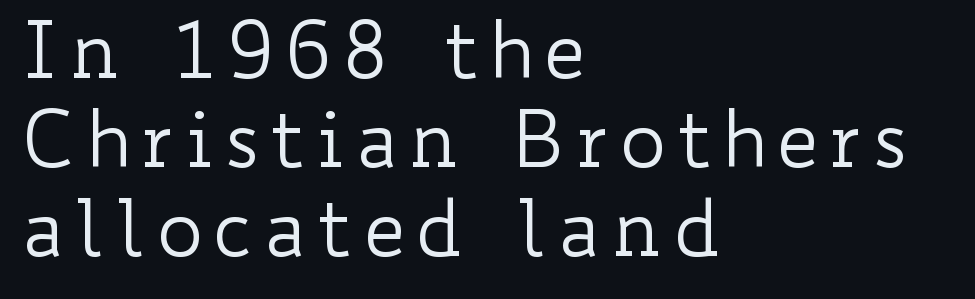
Q: Is the text bold? A: No.
Q: Is the text italic (slanted)? A: No, it is upright.
Q: Is the text underlined? A: No.
Q: How is the paragraph aligned? A: Left-aligned.
Q: Is the spacing between lines tight, normal or loose? A: Tight.
Q: Width (condensed, normal, or wide)? A: Wide.
Q: Stroke contrast? A: Low.
Q: x-height? A: Small.
Q: Monospaced? A: No.
